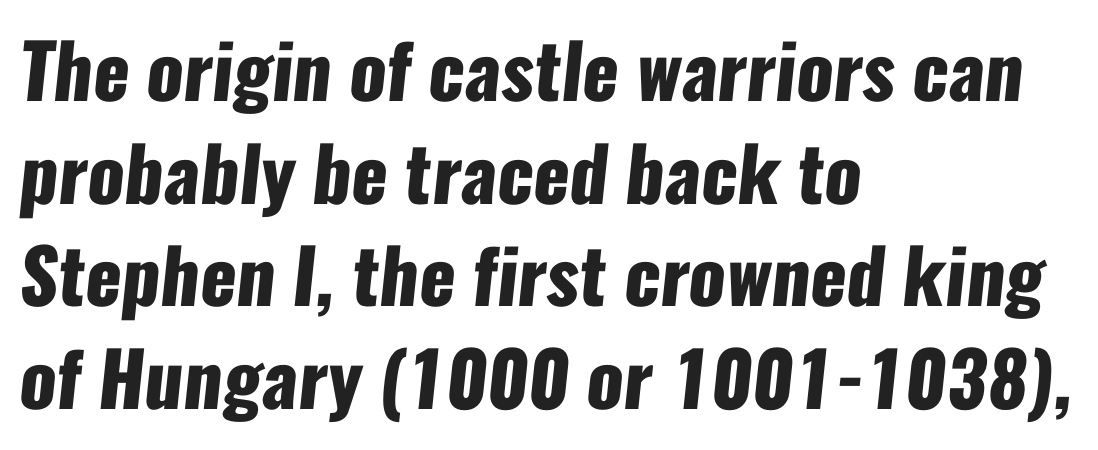
{"serif": "no", "bold": "yes", "weight": "heavy", "width": "condensed", "stroke_contrast": "low", "x_height": "medium", "monospaced": "no", "underline": "no", "align": "left", "line_spacing": "normal", "line_spacing_ratio": 1.37, "letter_spacing": "normal", "letter_spacing_em": 0.0, "glyph_px": 75}
